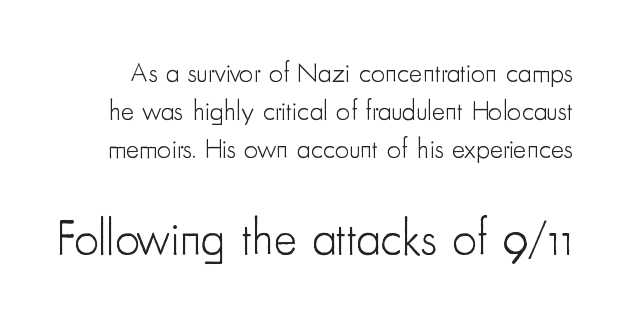
The image shows 49 px light, condensed sans-serif type, upright; set normal line spacing (1.36x), normal letter spacing, not underlined; the second (bottom) block is 1.75x larger; low stroke contrast and a small x-height.
